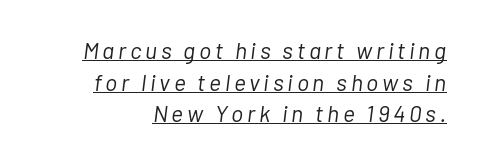
The passage shown stacks its lines at a standard gap. Letters have the restrained weight of plain body copy at most. These characters rest on top of a visible drawn line. The lettering tilts uniformly, giving the passage an italic look.
